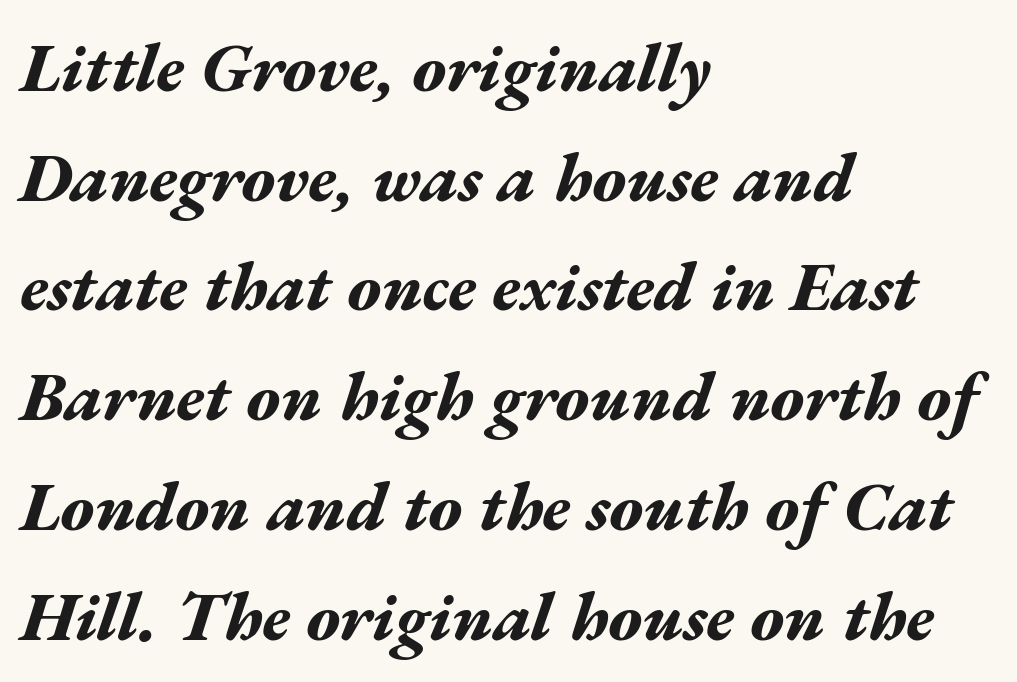
The passage shown leans; its letterforms are oblique. Do the characters align in a grid? No, the font is proportional. The designer left line spacing at the default. I'd describe the lettering as bold — thick and assertive. The letterforms sit shoulder to shoulder at normal distance.
